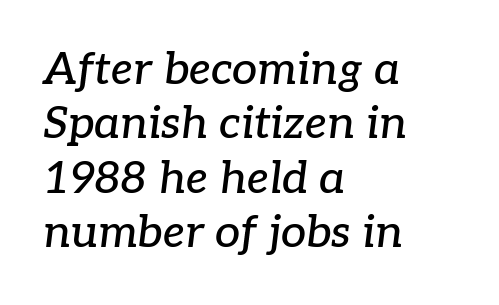
{"serif": "yes", "italic": "yes", "lean": "right", "slant_degrees": 7, "width": "normal", "stroke_contrast": "low", "x_height": "medium", "monospaced": "no", "underline": "no", "align": "left", "line_spacing_ratio": 1.21, "letter_spacing": "normal", "letter_spacing_em": 0.0, "glyph_px": 45}
